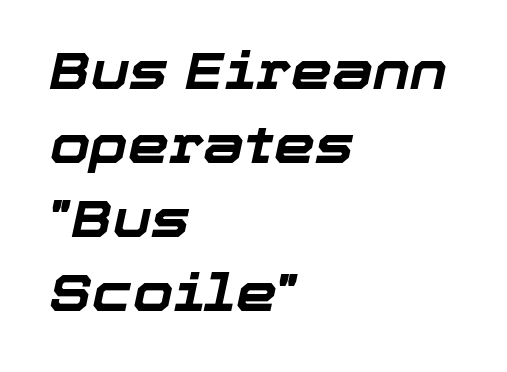
Q: Is the text bold? A: Yes.
Q: Is the text italic (slanted)? A: Yes, it leans right by about 12 degrees.
Q: Is the text underlined? A: No.
Q: How is the paragraph aligned? A: Left-aligned.
Q: Is the spacing between letters normal or unusually wide? A: Normal.
Q: Is the spacing between lines tight, normal or loose? A: Normal.
Q: Width (condensed, normal, or wide)? A: Normal.
Q: Stroke contrast? A: Low.
Q: x-height? A: Medium.
Q: Monospaced? A: No.
